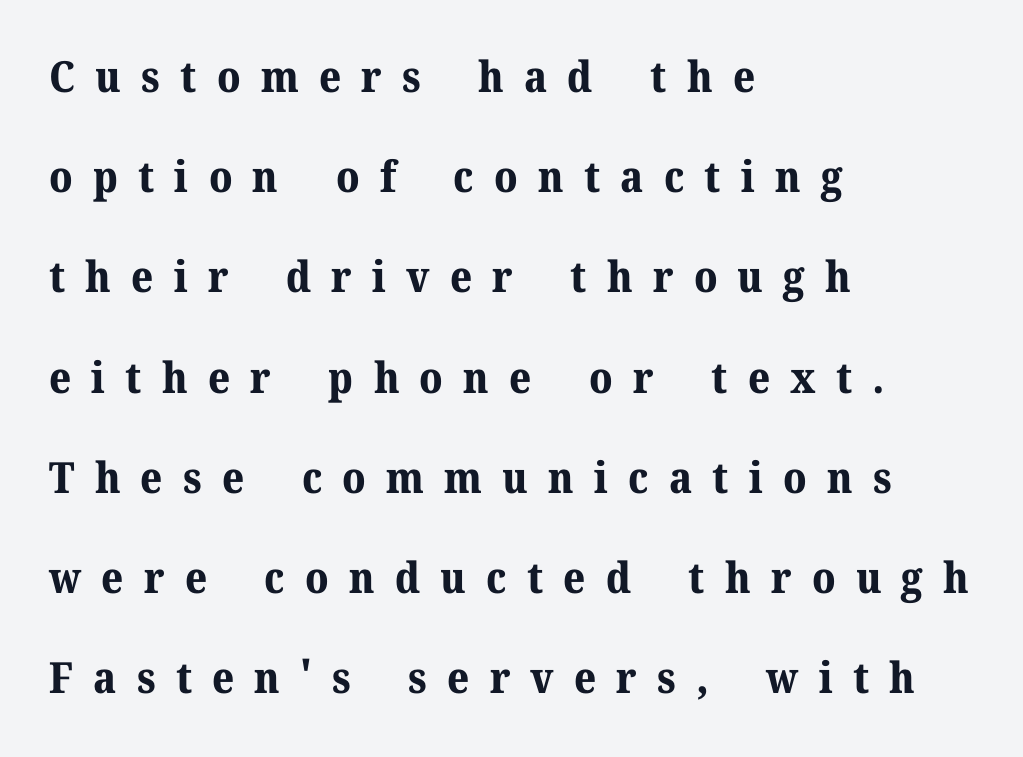
Q: Is the text bold? A: Yes.
Q: Is the text italic (slanted)? A: No, it is upright.
Q: Is the typeface a serif or a sans-serif typeface? A: Serif.
Q: Is the text underlined? A: No.
Q: How is the paragraph aligned? A: Left-aligned.
Q: Is the spacing between letters normal or unusually wide? A: Unusually wide.
Q: Is the spacing between lines tight, normal or loose? A: Loose.
Q: Width (condensed, normal, or wide)? A: Normal.
Q: Stroke contrast? A: Medium.
Q: x-height? A: Medium.
Q: Monospaced? A: No.
